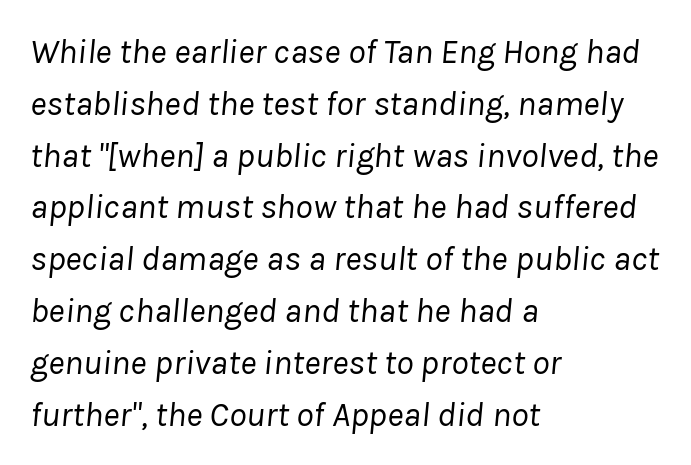
Horizontally, the lines are justified to the leading edge only. The passage shown is not underscored anywhere. The lettering tilts uniformly, giving the passage an italic look. Interline gaps are of average width in this sample.
